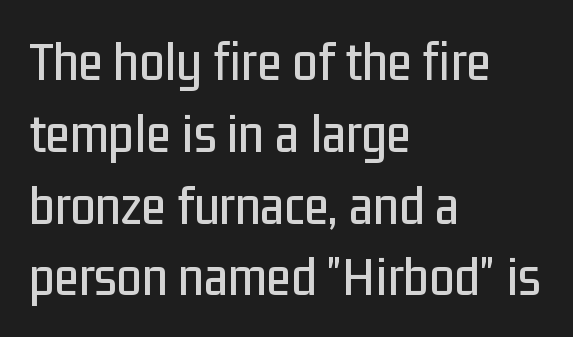
The image shows 57 px condensed sans-serif type, upright; set left-aligned, normal line spacing (1.26x), normal letter spacing, not underlined; low stroke contrast and a medium x-height.
